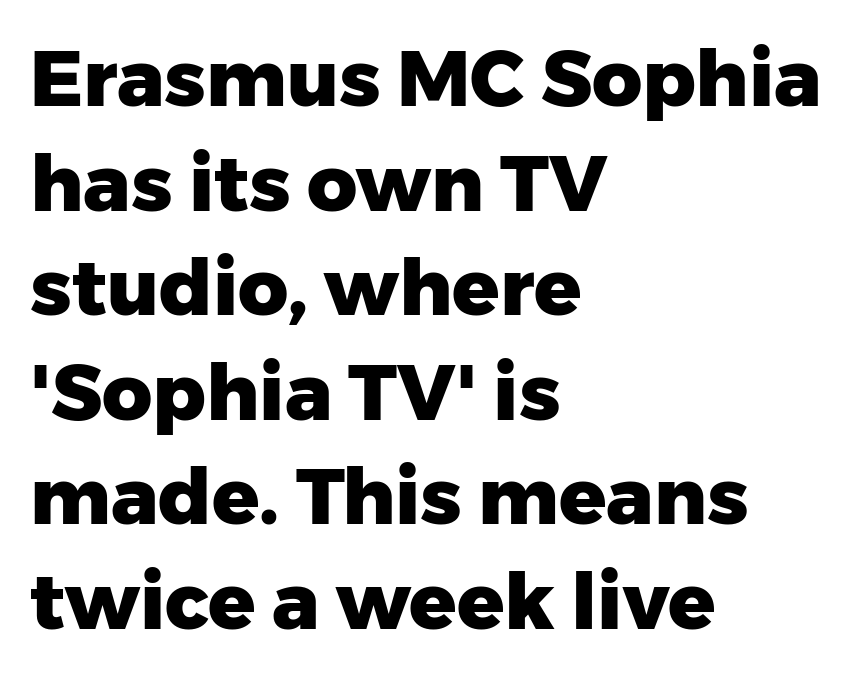
Q: Is the text bold? A: Yes.
Q: Is the text italic (slanted)? A: No, it is upright.
Q: Is the typeface a serif or a sans-serif typeface? A: Sans-serif.
Q: Is the text underlined? A: No.
Q: How is the paragraph aligned? A: Left-aligned.
Q: Is the spacing between letters normal or unusually wide? A: Normal.
Q: Is the spacing between lines tight, normal or loose? A: Normal.
Q: Width (condensed, normal, or wide)? A: Normal.
Q: Stroke contrast? A: Low.
Q: x-height? A: Medium.
Q: Monospaced? A: No.
